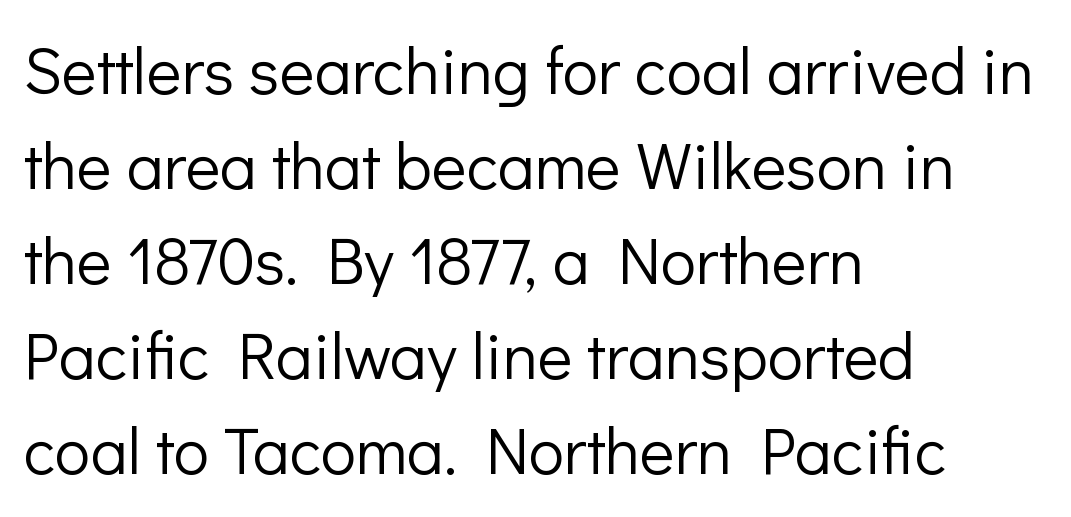
Q: Is the text bold? A: No.
Q: Is the text italic (slanted)? A: No, it is upright.
Q: Is the typeface a serif or a sans-serif typeface? A: Sans-serif.
Q: Is the text underlined? A: No.
Q: How is the paragraph aligned? A: Left-aligned.
Q: Is the spacing between letters normal or unusually wide? A: Normal.
Q: Is the spacing between lines tight, normal or loose? A: Normal.
Q: Width (condensed, normal, or wide)? A: Normal.
Q: Stroke contrast? A: Low.
Q: x-height? A: Medium.
Q: Monospaced? A: No.
